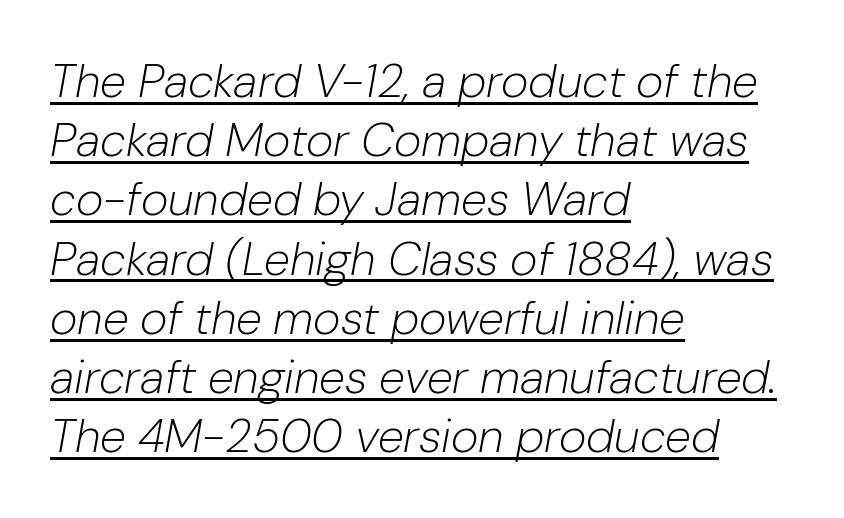
Words appear dense and cohesive because spacing is normal. How would I describe the line gaps? Plain and ordinary. The strokes are not fattened; the text isn't bold. The string is rendered with underlining switched on. Note the varied advance widths — an 'i' is clearly narrower than an 'm'.
